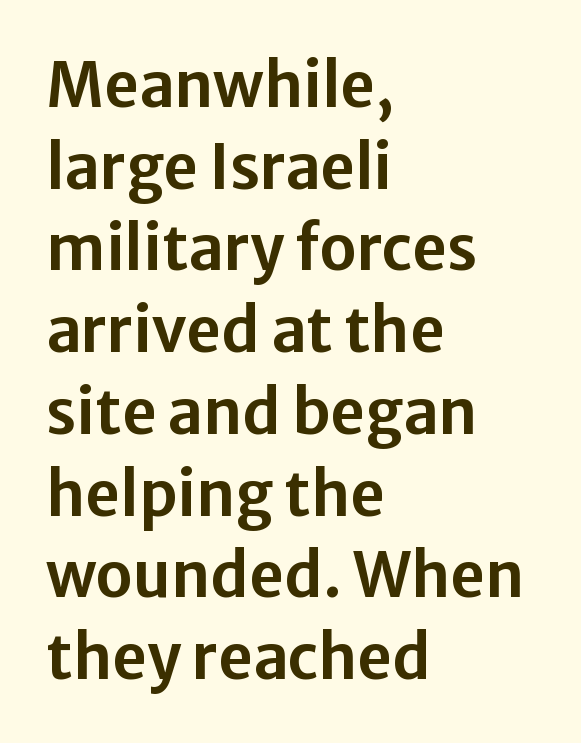
A typesetter would call this proportional, since set widths differ per character. Successive baselines arrive at the customary interval. This sample uses a sans-serif face. Do the letters lean? They stand straight. Which margin do the lines hug? The left one — the right edge is uneven.
